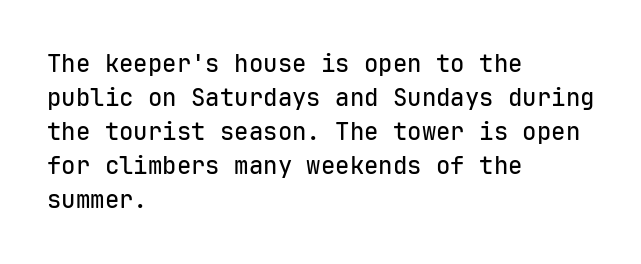
{"italic": "no", "underline": "no", "align": "left", "line_spacing": "normal", "line_spacing_ratio": 1.42, "letter_spacing": "normal", "letter_spacing_em": 0.0, "glyph_px": 24}
